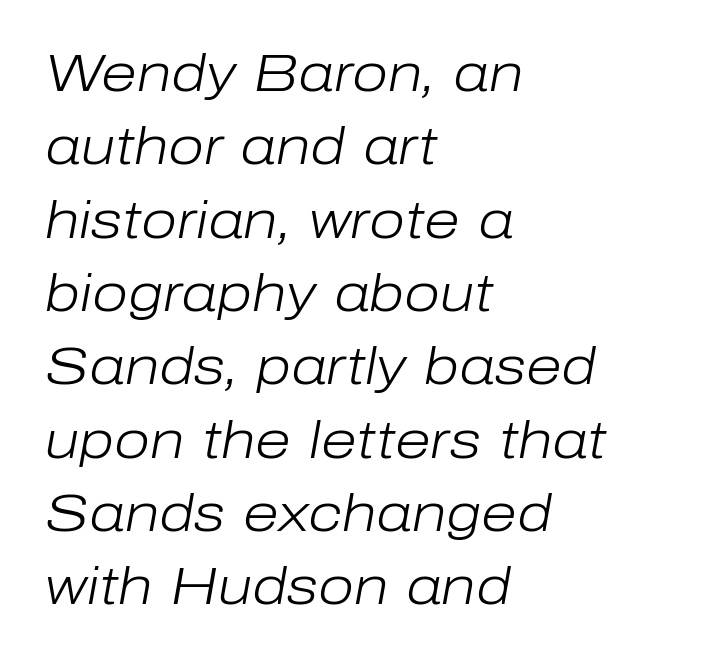
Q: Is the text bold? A: No.
Q: Is the text italic (slanted)? A: Yes, it leans right by about 10 degrees.
Q: Is the text underlined? A: No.
Q: How is the paragraph aligned? A: Left-aligned.
Q: Is the spacing between letters normal or unusually wide? A: Normal.
Q: Is the spacing between lines tight, normal or loose? A: Normal.
Q: Width (condensed, normal, or wide)? A: Normal.
Q: Stroke contrast? A: Low.
Q: x-height? A: Medium.
Q: Monospaced? A: No.
